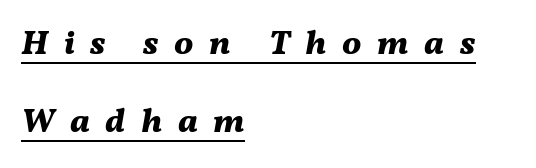
You can tell it's italic because the verticals aren't actually vertical. There is plenty of visible air inserted between adjacent glyphs. You could fit nearly another row in the gap between these rows. What weight is shown? A full bold with thick strokes.
